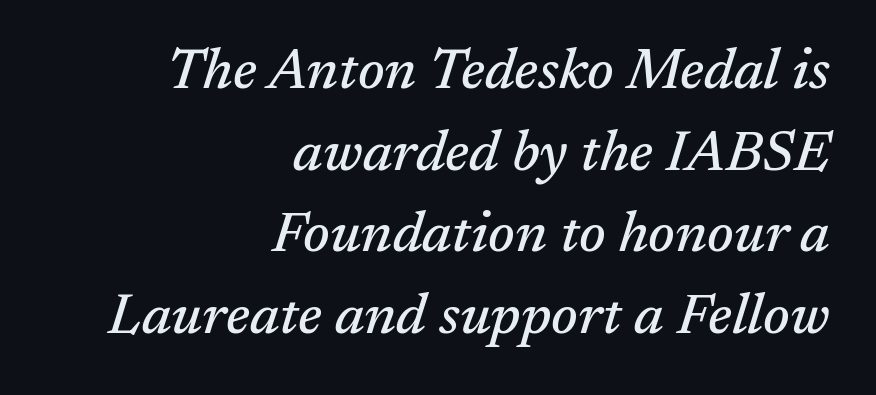
Classification — serif. Is the letter spacing exaggerated? No — it looks like the ordinary default. If you drew a line through each stem, it would be angled. The setting favours the right margin, as signatures and pull-quotes sometimes do. Varying glyph widths throughout — classic text-font behaviour. Descenders are the only things crossing below the line.
